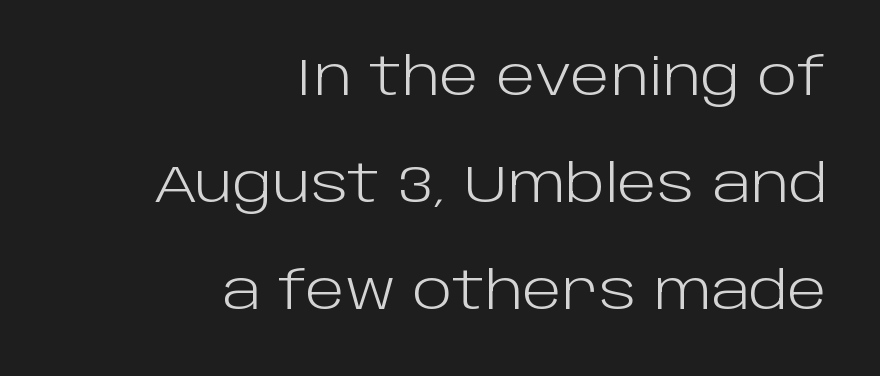
Q: Is the text bold? A: No.
Q: Is the text italic (slanted)? A: No, it is upright.
Q: Is the typeface a serif or a sans-serif typeface? A: Sans-serif.
Q: Is the text underlined? A: No.
Q: How is the paragraph aligned? A: Right-aligned.
Q: Is the spacing between letters normal or unusually wide? A: Normal.
Q: Is the spacing between lines tight, normal or loose? A: Loose.
Q: Width (condensed, normal, or wide)? A: Normal.
Q: Stroke contrast? A: Low.
Q: x-height? A: Large.
Q: Monospaced? A: No.
